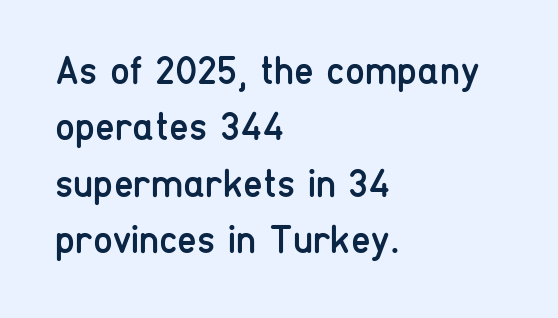
The passage shown is typed in a proportional face where columns would drift. Characters follow at the spacing the type designer built in. This is the regular roman posture of the typeface. The line-height multiplier appears to be the usual default.
